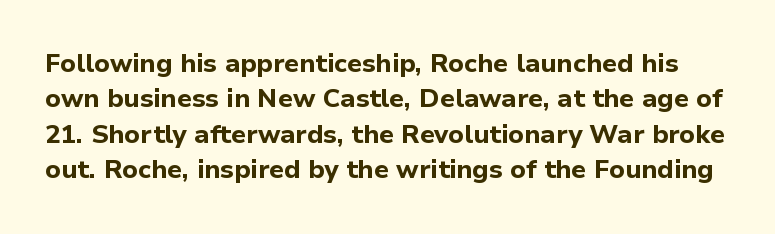
The image shows 26 px bold type, upright; set normal line spacing (1.36x), normal letter spacing, not underlined.
